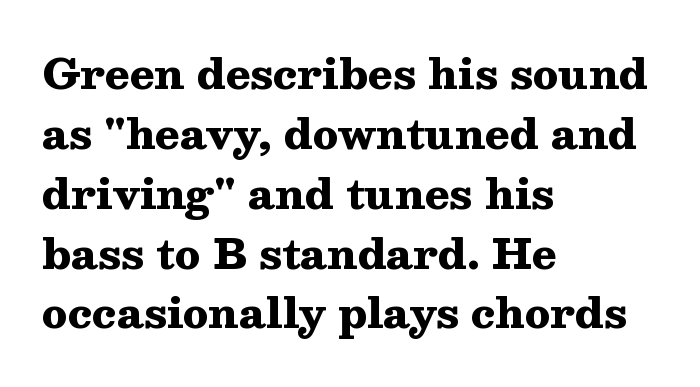
Tall strokes in this sample are plumb rather than angled. This rendering employs a face with finishing strokes, i.e., a serif. The characters look thick and weighty, a clear bold. A classic flush-left, rag-right setting is used for this passage. Do the characters align in a grid? No, the font is proportional. Students, observe: this is what conventionally led text looks like.
